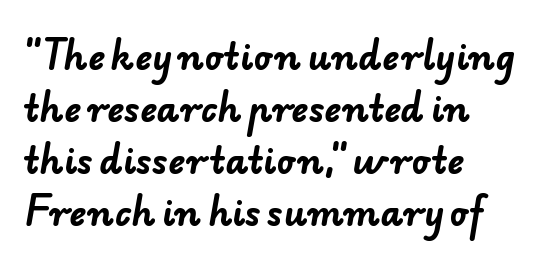
{"serif": "no", "bold": "yes", "weight": "bold", "width": "normal", "stroke_contrast": "low", "x_height": "small", "monospaced": "no", "underline": "no", "align": "left", "line_spacing": "normal", "line_spacing_ratio": 1.49, "letter_spacing": "normal", "letter_spacing_em": 0.0, "glyph_px": 35}
